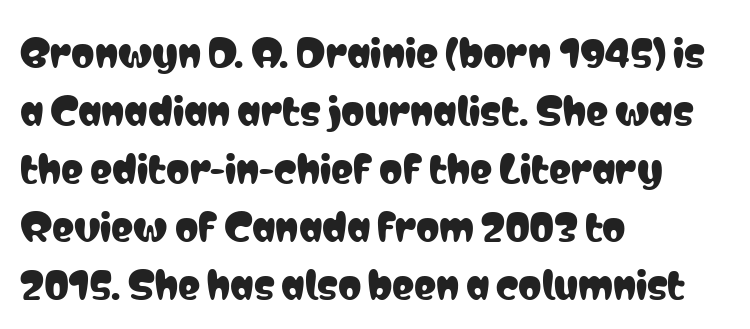
{"serif": "no", "italic": "no", "width": "condensed", "stroke_contrast": "low", "x_height": "medium", "monospaced": "no", "underline": "no", "align": "left", "line_spacing": "normal", "line_spacing_ratio": 1.57, "letter_spacing": "normal", "letter_spacing_em": 0.0, "glyph_px": 37}
